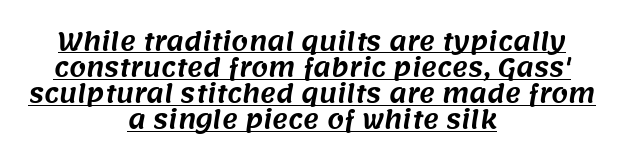
The image shows 24 px text type; set centered, tight line spacing (1.09x), normal letter spacing, underlined.
